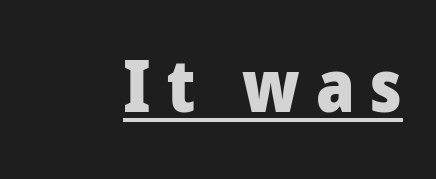
Q: Is the text bold? A: Yes.
Q: Is the text italic (slanted)? A: No, it is upright.
Q: Is the typeface a serif or a sans-serif typeface? A: Sans-serif.
Q: Is the text underlined? A: Yes.
Q: Is the spacing between letters normal or unusually wide? A: Unusually wide.
Q: Width (condensed, normal, or wide)? A: Normal.
Q: Stroke contrast? A: Low.
Q: x-height? A: Medium.
Q: Monospaced? A: No.
